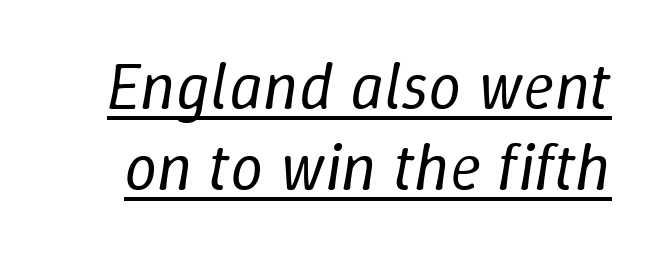
The image shows 66 px regular-weight type, italic (leaning right); set line spacing 1.23x, normal letter spacing, underlined; low stroke contrast and a medium x-height.
